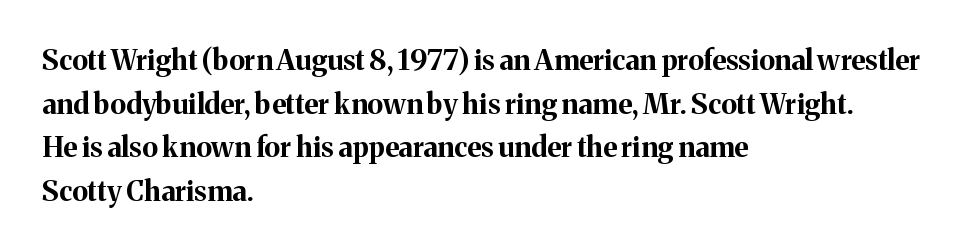
{"serif": "yes", "italic": "no", "bold": "yes", "weight": "bold", "width": "normal", "stroke_contrast": "medium", "x_height": "medium", "monospaced": "no", "underline": "no", "align": "left", "line_spacing": "normal", "line_spacing_ratio": 1.56, "letter_spacing": "normal", "letter_spacing_em": 0.0, "glyph_px": 28}
